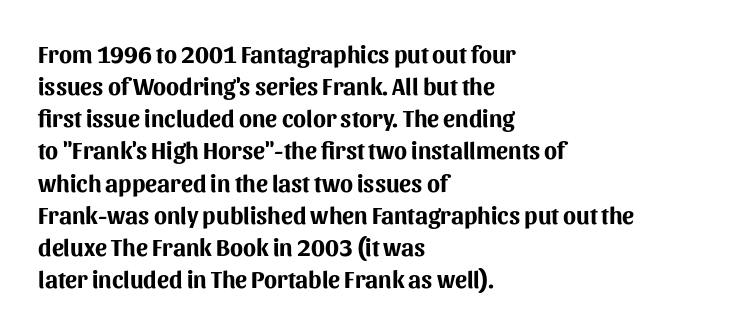
Heavy-handed strokes throughout: this text is bold. Ordinary non-slanted type is in use. The text block is weighted toward the left margin, trailing off unevenly rightward. Students, observe: this is what conventionally led text looks like. Students, note that the glyphs here touch the page at normal intervals. The words here are not underlined.
